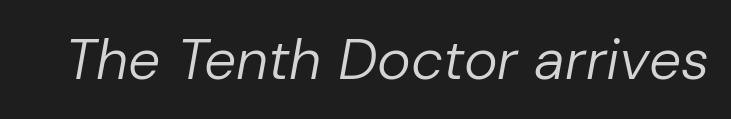
The image shows 57 px regular-weight type, italic (leaning right); set normal letter spacing, not underlined; low stroke contrast and a medium x-height.
